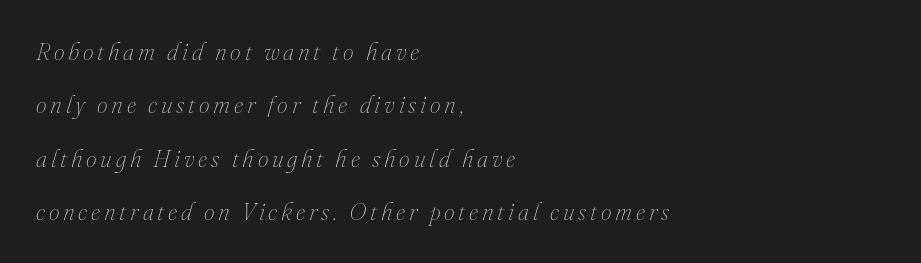
The image shows 24 px text type, italic (leaning right); set left-aligned, loose line spacing (2.22x), not underlined.
